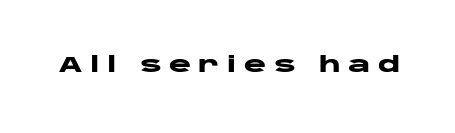
{"italic": "no", "bold": "yes", "underline": "no", "letter_spacing": "wide", "letter_spacing_em": 0.35, "glyph_px": 21}
